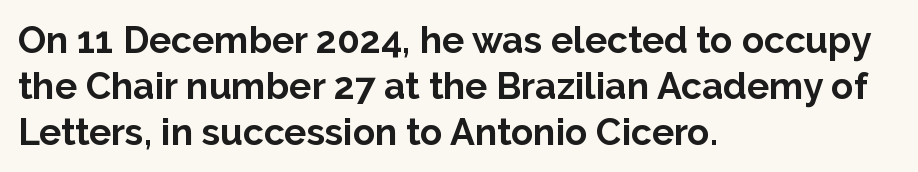
These lines are composed in type without serifs. You could not count columns in this text — the font is proportionally spaced. The paragraph has a hard left edge and a soft right edge. Standard letterfit; no display-style spreading of the glyphs. Emphasis by weight is at full strength: bold.
